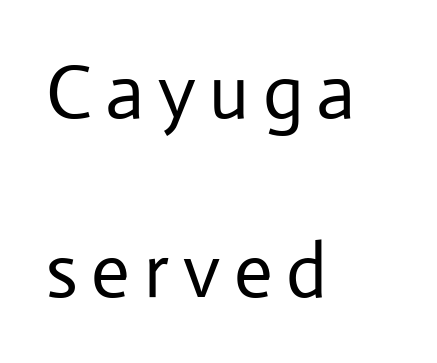
The image shows 76 px regular-weight sans-serif type, upright; set left-aligned, loose line spacing (2.35x), not underlined; low stroke contrast and a medium x-height.
